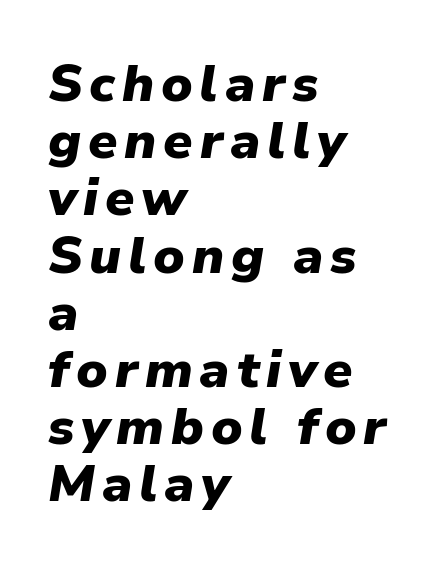
Q: Is the text bold? A: Yes.
Q: Is the text italic (slanted)? A: Yes, it leans right by about 9 degrees.
Q: Is the text underlined? A: No.
Q: How is the paragraph aligned? A: Left-aligned.
Q: Is the spacing between lines tight, normal or loose? A: Tight.
Q: Width (condensed, normal, or wide)? A: Normal.
Q: Stroke contrast? A: Low.
Q: x-height? A: Medium.
Q: Monospaced? A: No.
